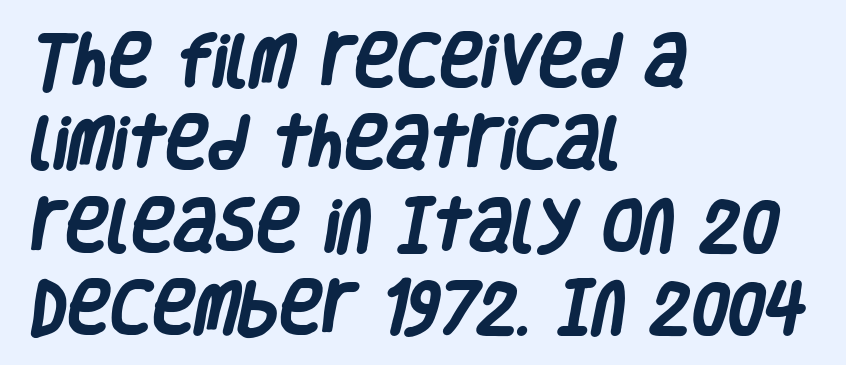
The image shows 58 px heavy, condensed sans-serif type; set left-aligned, normal line spacing (1.42x), normal letter spacing, not underlined; low stroke contrast and a large x-height.
